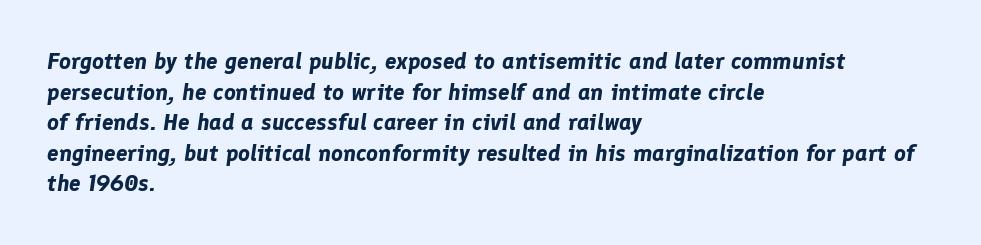
Q: Is the text bold? A: Yes.
Q: Is the text italic (slanted)? A: Yes, it leans right by about 8 degrees.
Q: Is the text underlined? A: No.
Q: How is the paragraph aligned? A: Left-aligned.
Q: Is the spacing between letters normal or unusually wide? A: Normal.
Q: Is the spacing between lines tight, normal or loose? A: Normal.
